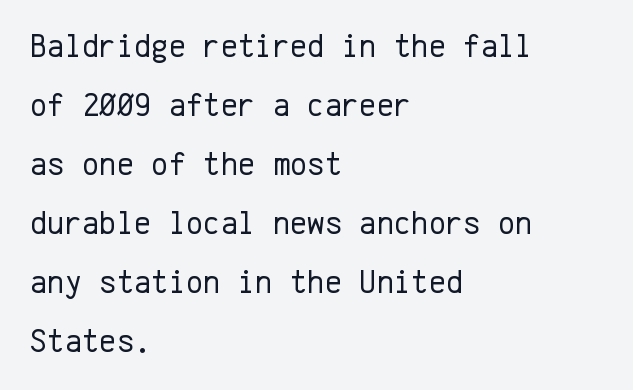
Examine the stroke ends and you'll find no serifs. The paragraph shown leans on its left margin. The rendering keeps characters at their native spacing. Glance below the letters and you will spot only blank space. Caption: face not bold, strokes unweighted. Nope, not italic — everything's standing straight.
